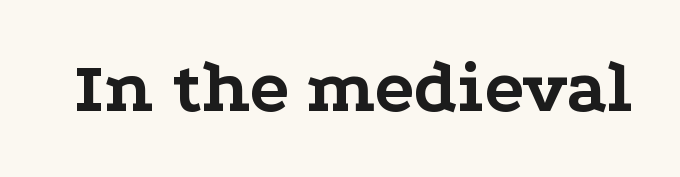
{"serif": "yes", "italic": "no", "bold": "yes", "weight": "bold", "width": "wide", "stroke_contrast": "low", "x_height": "medium", "monospaced": "no", "underline": "no", "letter_spacing": "normal", "letter_spacing_em": 0.0, "glyph_px": 74}
